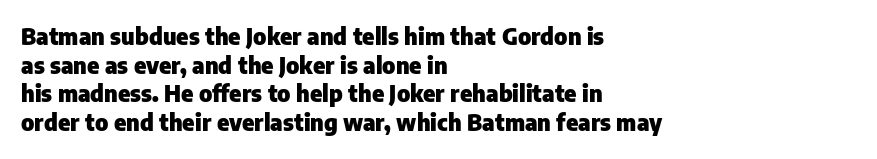
{"italic": "no", "bold": "yes", "underline": "no", "align": "left", "line_spacing": "normal", "line_spacing_ratio": 1.25, "letter_spacing": "normal", "letter_spacing_em": 0.0, "glyph_px": 23}
